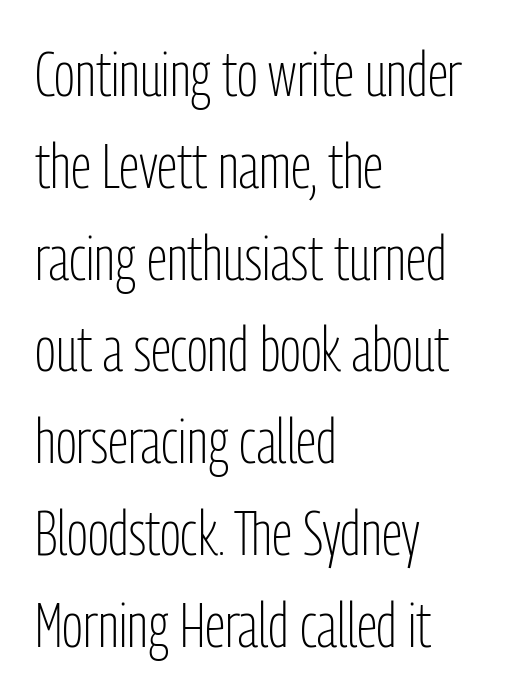
The image shows 62 px light, condensed sans-serif type, upright; set left-aligned, normal line spacing (1.48x), normal letter spacing, not underlined; low stroke contrast and a medium x-height.
